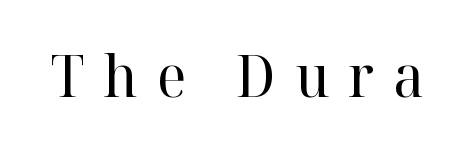
{"serif": "yes", "italic": "no", "bold": "no", "weight": "regular", "width": "normal", "stroke_contrast": "high", "x_height": "medium", "monospaced": "no", "underline": "no", "letter_spacing": "wide", "letter_spacing_em": 0.32, "glyph_px": 59}
